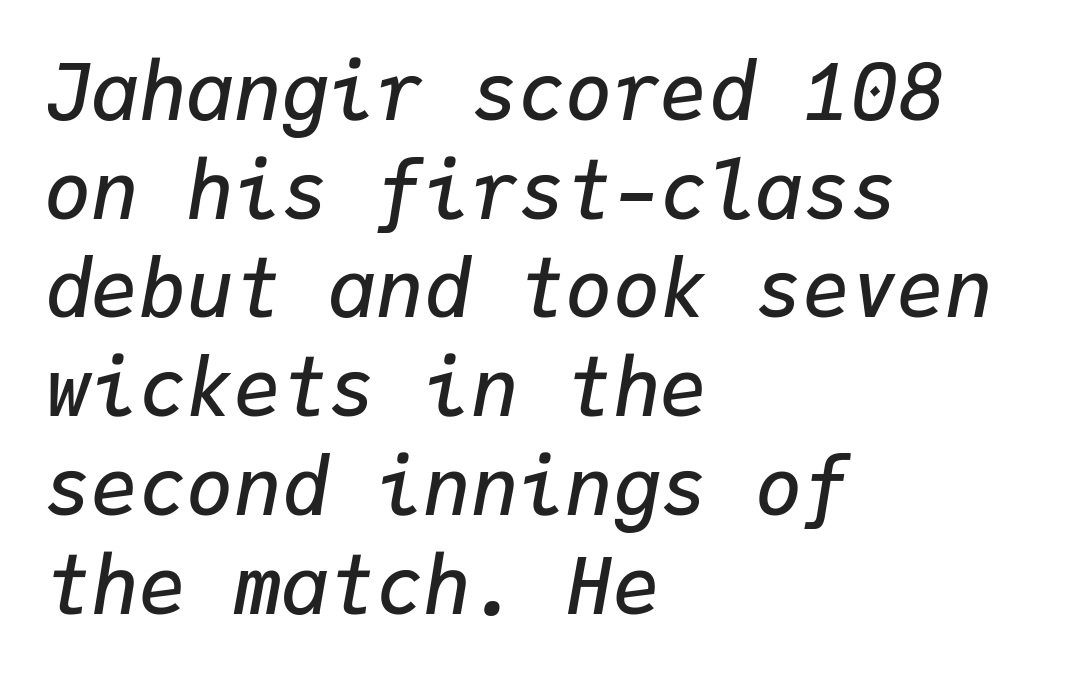
The image shows 79 px semibold type, italic (leaning right), monospaced; set left-aligned, normal line spacing (1.25x), normal letter spacing, not underlined; low stroke contrast and a medium x-height.
